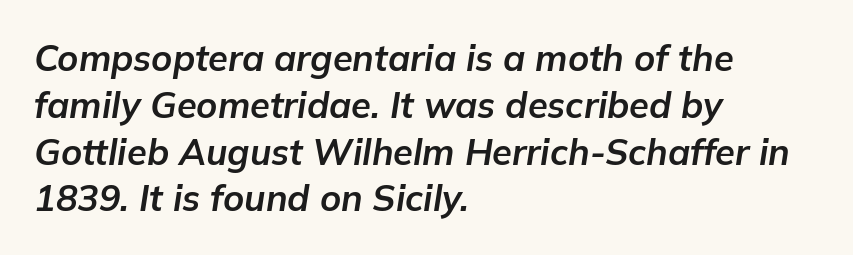
{"italic": "yes", "lean": "right", "slant_degrees": 9, "bold": "yes", "weight": "bold", "width": "normal", "stroke_contrast": "low", "x_height": "medium", "monospaced": "no", "underline": "no", "align": "left", "line_spacing": "normal", "line_spacing_ratio": 1.3, "letter_spacing": "normal", "letter_spacing_em": 0.0, "glyph_px": 36}
